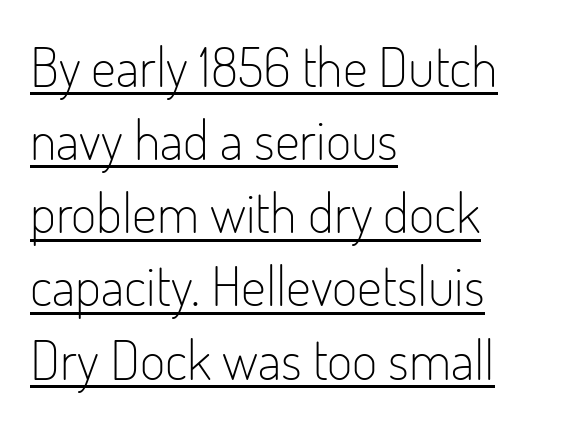
{"serif": "no", "italic": "no", "bold": "no", "weight": "light", "width": "condensed", "stroke_contrast": "low", "x_height": "small", "monospaced": "no", "underline": "yes", "align": "left", "line_spacing": "normal", "line_spacing_ratio": 1.33, "letter_spacing": "normal", "letter_spacing_em": 0.0, "glyph_px": 55}
